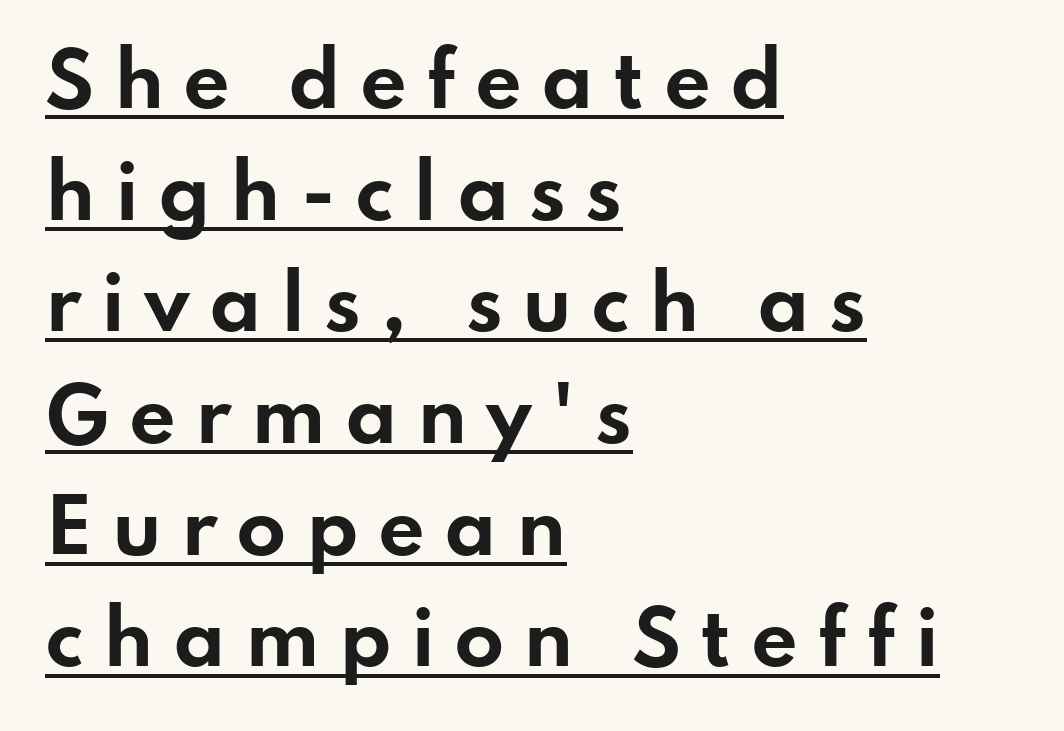
Is this a sans? Yes — the strokes have no serifs. This sample carries an underscore along the baseline area. This rendering widens character spacing well past its baseline value. Spacing verdict: proportional, widths tailored to each character.
